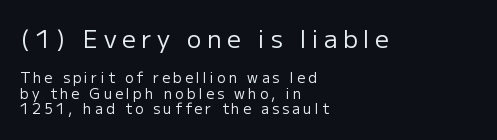
Q: Is the text bold? A: No.
Q: Is the text italic (slanted)? A: No, it is upright.
Q: Is the text underlined? A: No.
Q: How is the paragraph aligned? A: Left-aligned.
Q: Is the spacing between letters normal or unusually wide? A: Unusually wide.
Q: Is the spacing between lines tight, normal or loose? A: Tight.
Q: Which block of text is set in a larger size, the first (top) or the second (bottom)? A: The first (top) one.
